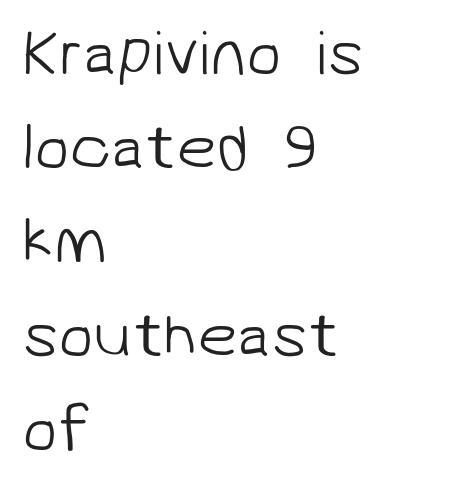
Q: Is the text bold? A: No.
Q: Is the typeface a serif or a sans-serif typeface? A: Sans-serif.
Q: Is the text underlined? A: No.
Q: How is the paragraph aligned? A: Left-aligned.
Q: Is the spacing between letters normal or unusually wide? A: Normal.
Q: Is the spacing between lines tight, normal or loose? A: Normal.
Q: Width (condensed, normal, or wide)? A: Normal.
Q: Stroke contrast? A: Low.
Q: x-height? A: Medium.
Q: Monospaced? A: No.
